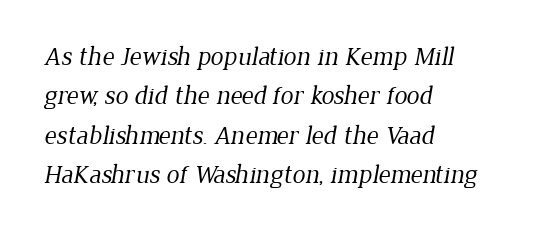
{"bold": "no", "underline": "no", "align": "left", "line_spacing": "normal", "line_spacing_ratio": 1.51, "letter_spacing": "normal", "letter_spacing_em": 0.0, "glyph_px": 26}
